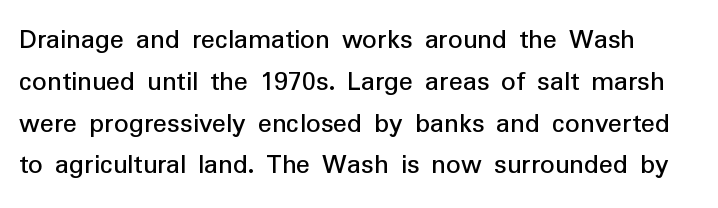
The font family rendered here belongs to the sans-serif group. Italic: no, the glyphs are upright roman. Looks like regular typesetting: each glyph gets only the width it needs. How would I describe the line gaps? Plain and ordinary. A quiet, ordinary-to-light weight characterises the typeface. Plain, unruled lines of type.
